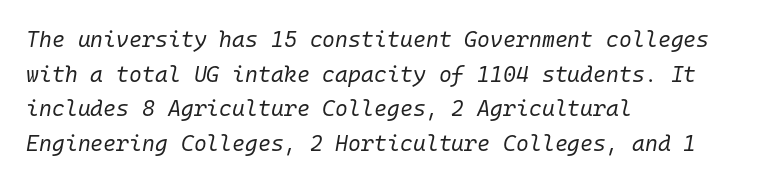
The image shows 22 px text type, italic (leaning right); set left-aligned, normal line spacing (1.57x), normal letter spacing, not underlined.
